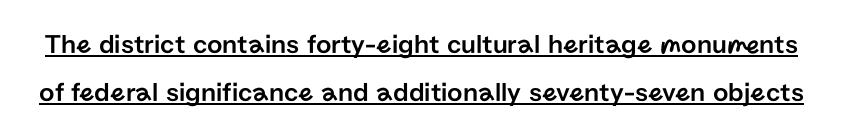
The image shows 27 px text type, upright; set line spacing 1.78x, normal letter spacing, underlined.
